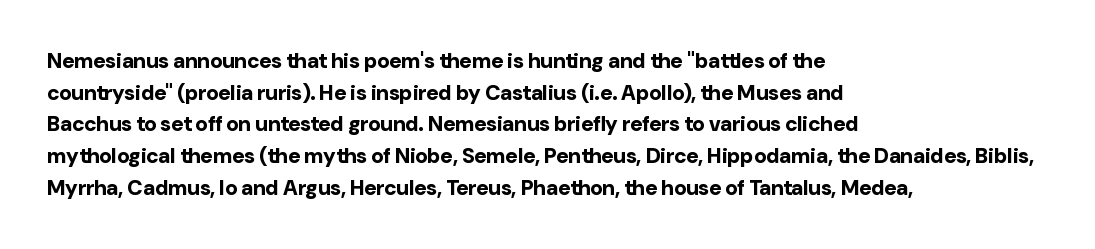
The image shows 21 px bold type, upright; set left-aligned, normal line spacing (1.51x), normal letter spacing, not underlined.
